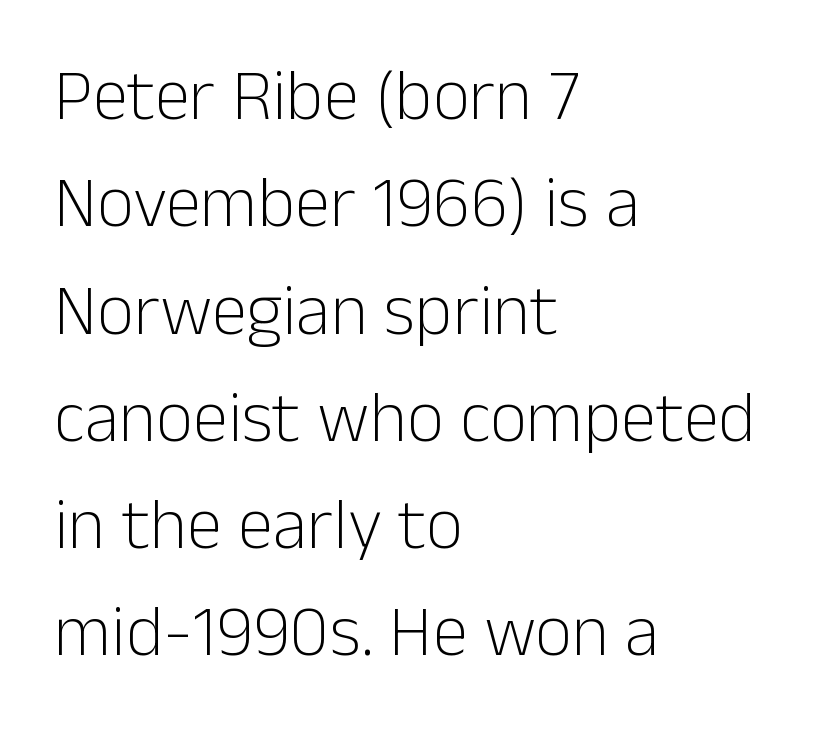
The image shows 72 px light sans-serif type, upright; set left-aligned, normal line spacing (1.49x), normal letter spacing, not underlined; low stroke contrast and a medium x-height.
